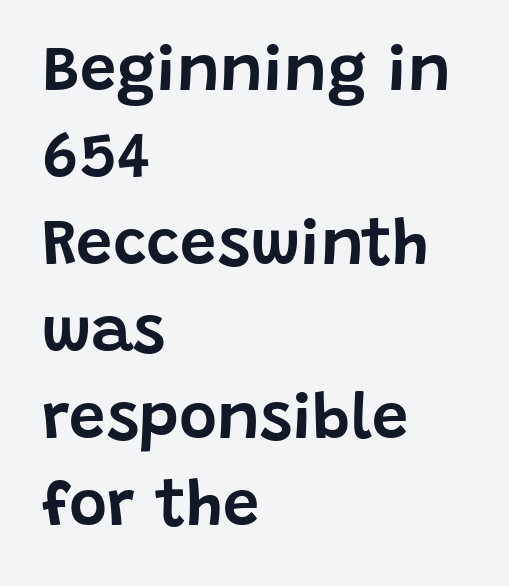
The image shows 65 px sans-serif type, upright; set left-aligned, normal line spacing (1.34x), normal letter spacing, not underlined; low stroke contrast and a large x-height.
